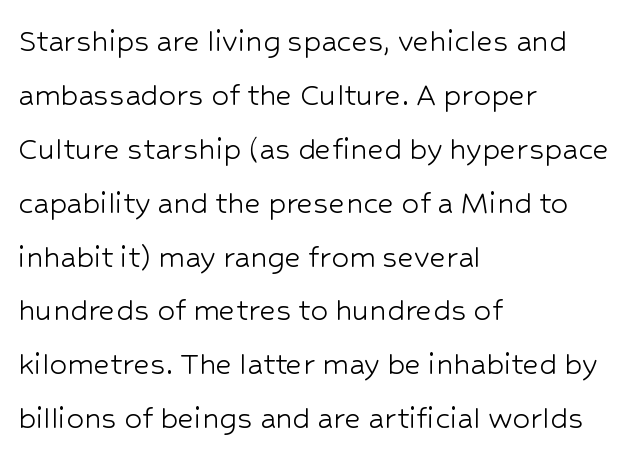
The image shows 35 px light sans-serif type, upright; set left-aligned, normal line spacing (1.54x), normal letter spacing, not underlined; low stroke contrast and a medium x-height.
